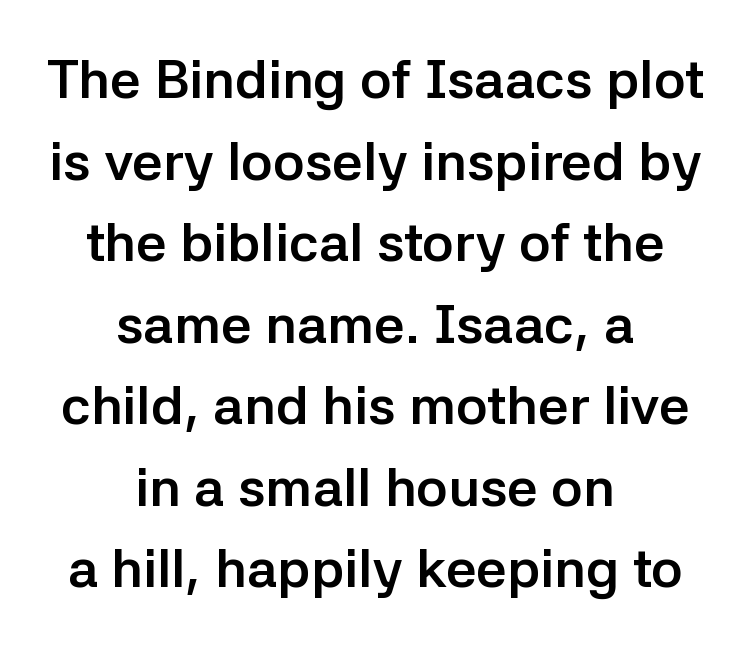
The image shows 54 px semibold sans-serif type, upright; set centered, normal line spacing (1.51x), normal letter spacing, not underlined; low stroke contrast and a medium x-height.
